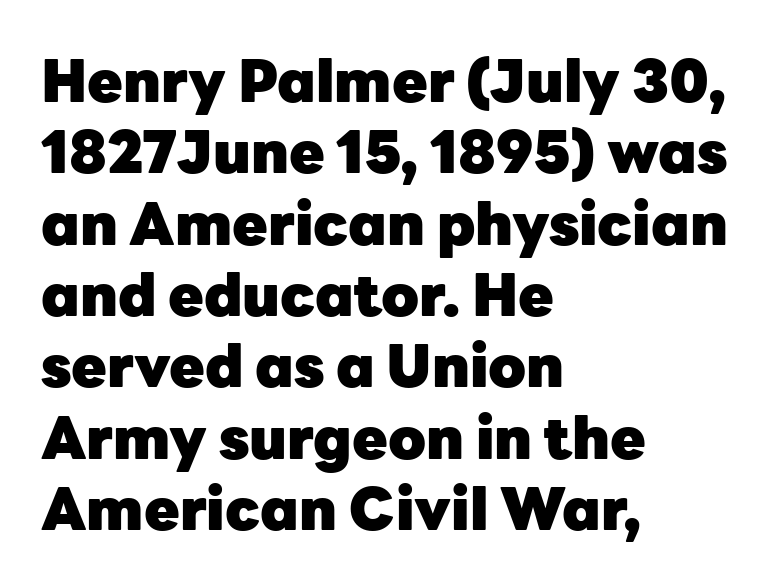
Q: Is the text bold? A: Yes.
Q: Is the text italic (slanted)? A: No, it is upright.
Q: Is the typeface a serif or a sans-serif typeface? A: Sans-serif.
Q: Is the text underlined? A: No.
Q: How is the paragraph aligned? A: Left-aligned.
Q: Is the spacing between letters normal or unusually wide? A: Normal.
Q: Width (condensed, normal, or wide)? A: Normal.
Q: Stroke contrast? A: Low.
Q: x-height? A: Medium.
Q: Monospaced? A: No.
